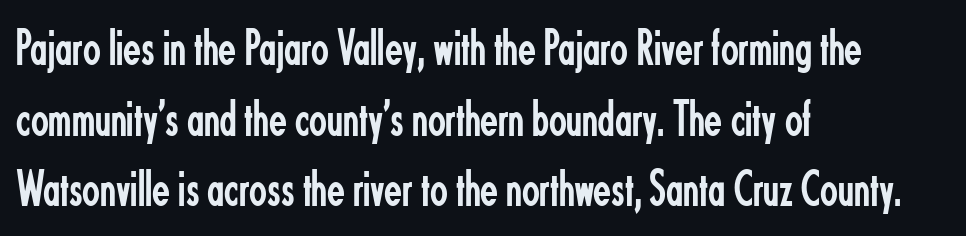
{"serif": "no", "italic": "no", "bold": "no", "weight": "regular", "width": "condensed", "stroke_contrast": "low", "x_height": "small", "monospaced": "no", "underline": "no", "align": "left", "line_spacing": "normal", "line_spacing_ratio": 1.36, "letter_spacing": "normal", "letter_spacing_em": 0.0, "glyph_px": 52}
